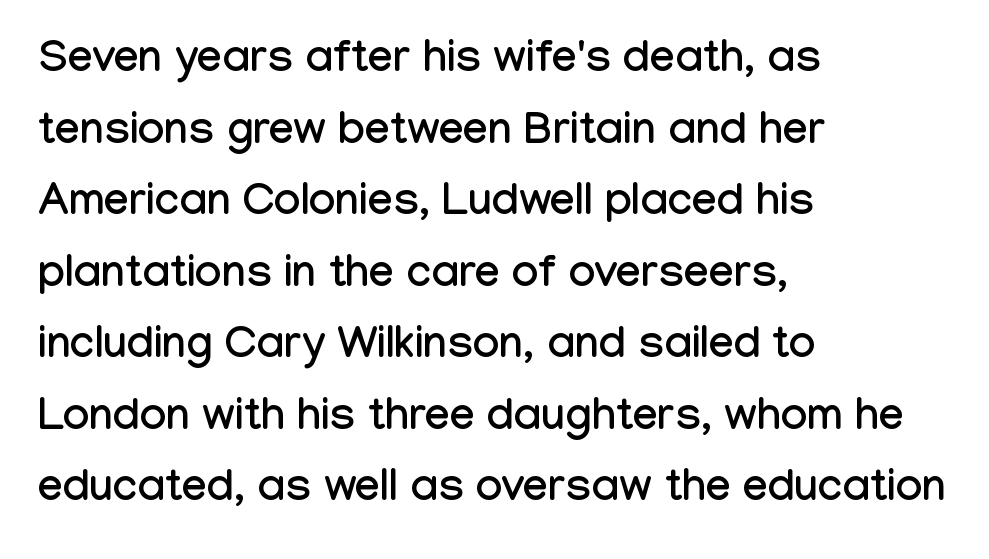
The image shows 45 px condensed sans-serif type, upright; set left-aligned, normal line spacing (1.59x), normal letter spacing, not underlined; low stroke contrast and a medium x-height.
